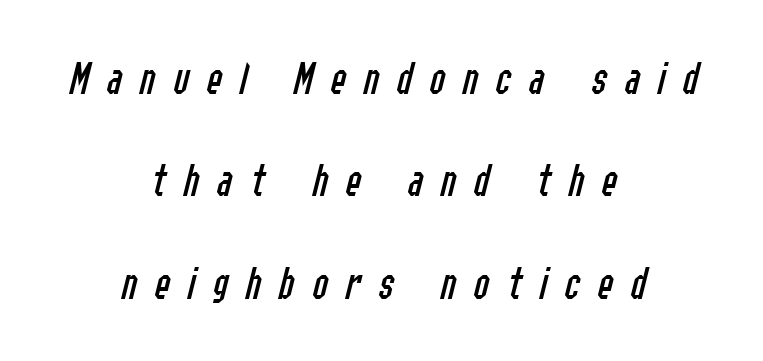
The horizontal fit of the characters is loose and conspicuously gappy. Think of a printed novel: that variable character pitch is what you see here. The glyphs are unaccompanied by any horizontal stroke below them. Stem width sits at or under what a default text font uses. These lines were composed using italics. What's the leading like? Stretched, with rows far apart.
